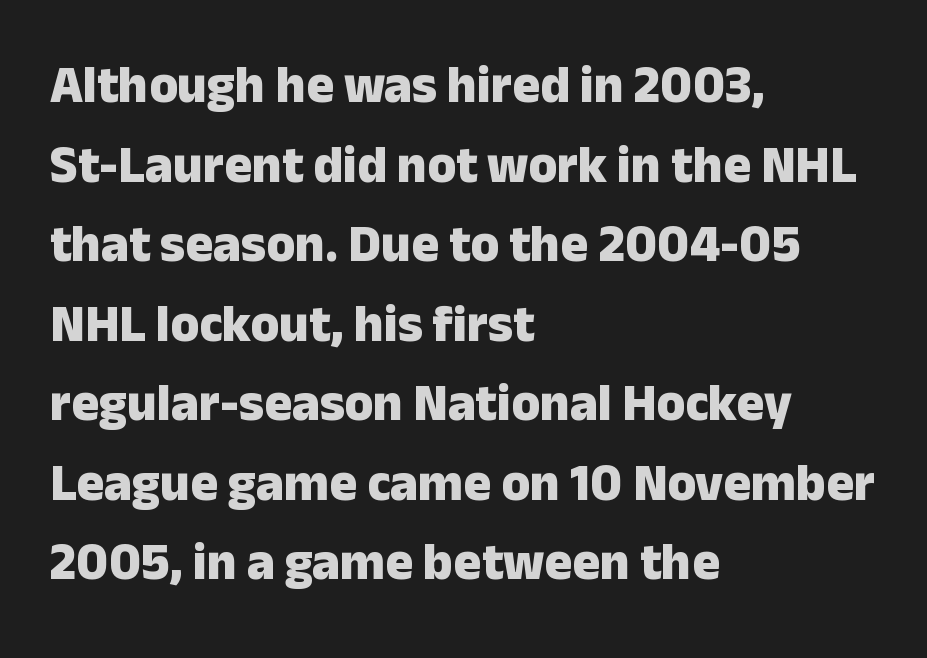
The image shows 52 px heavy sans-serif type, upright; set left-aligned, normal line spacing (1.53x), normal letter spacing, not underlined; low stroke contrast and a medium x-height.
